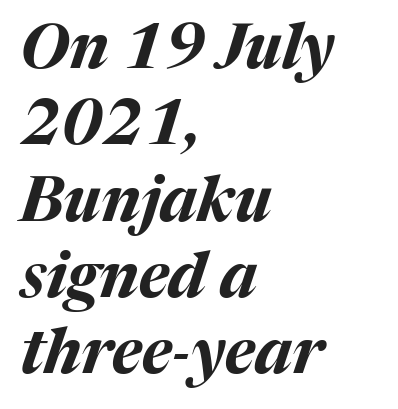
{"italic": "yes", "lean": "right", "slant_degrees": 17, "bold": "yes", "weight": "bold", "width": "normal", "stroke_contrast": "medium", "x_height": "medium", "monospaced": "no", "underline": "no", "align": "left", "line_spacing_ratio": 1.23, "letter_spacing": "normal", "letter_spacing_em": 0.0, "glyph_px": 62}
